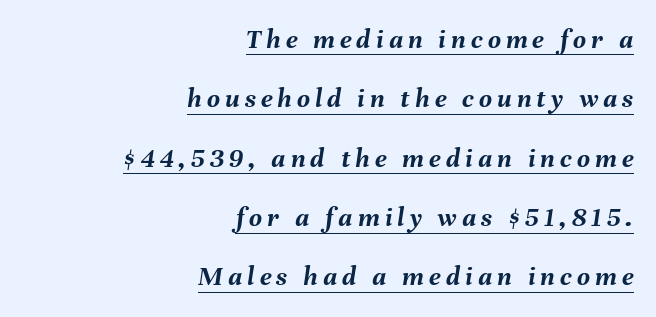
Horizontal alignment here is rightward, an uncommon choice for prose. If you drew a line through each stem, it would be angled. Glance below the letters and you will spot a drawn line. Summary of vertical rhythm: relaxed, with wide interline spacing. These lines are rendered in a variable-pitch font.
